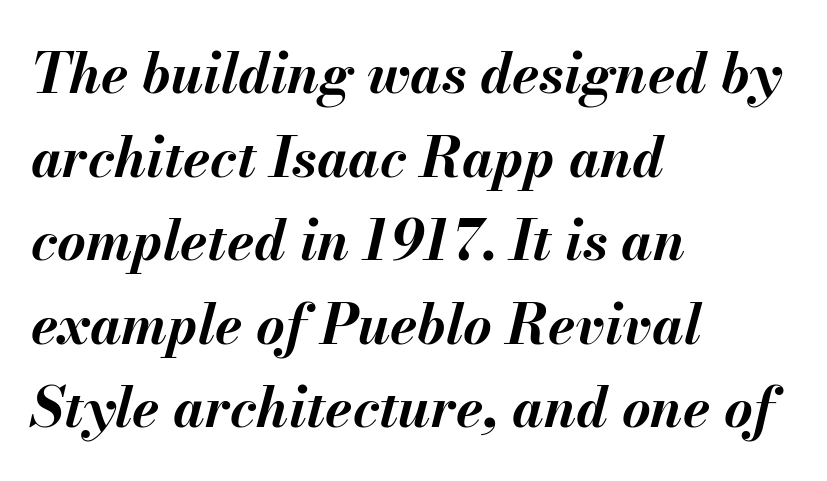
The image shows 55 px bold type, italic (leaning right); set left-aligned, normal line spacing (1.52x), normal letter spacing, not underlined; medium stroke contrast and a small x-height.
